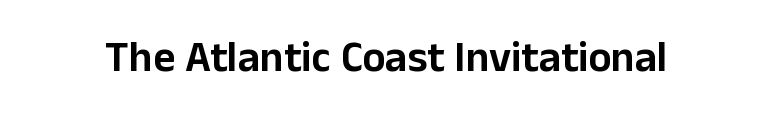
The image shows 43 px sans-serif type, upright; set normal letter spacing, not underlined; low stroke contrast and a medium x-height.
